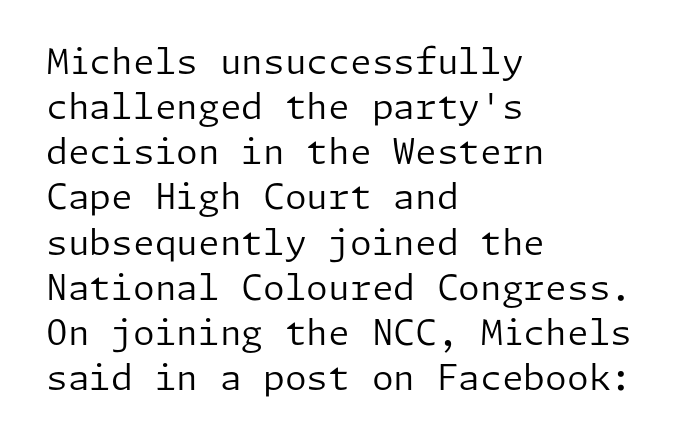
{"serif": "no", "italic": "no", "bold": "no", "weight": "regular", "width": "normal", "stroke_contrast": "low", "x_height": "medium", "underline": "no", "align": "left", "line_spacing": "normal", "line_spacing_ratio": 1.29, "letter_spacing": "normal", "letter_spacing_em": 0.0, "glyph_px": 35}
